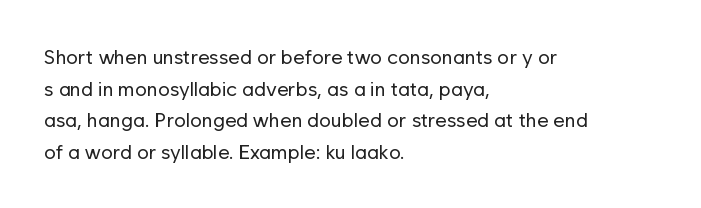
{"italic": "no", "bold": "no", "underline": "no", "align": "left", "line_spacing": "normal", "line_spacing_ratio": 1.58, "letter_spacing": "normal", "letter_spacing_em": 0.0, "glyph_px": 20}
